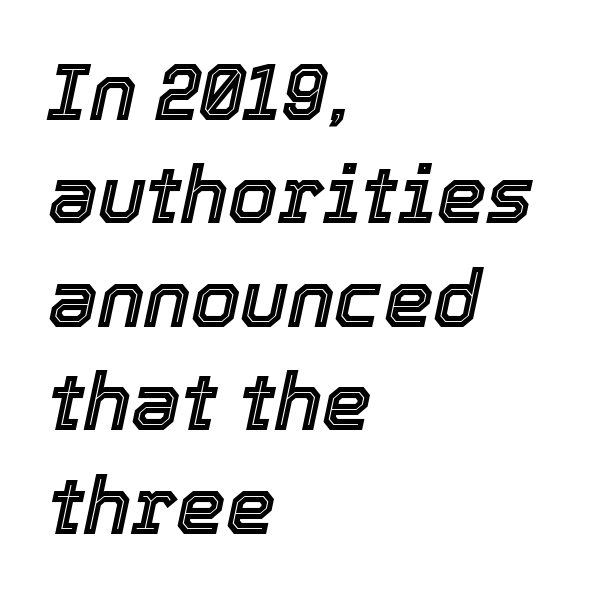
Q: Is the text italic (slanted)? A: Yes, it leans right by about 12 degrees.
Q: Is the text underlined? A: No.
Q: How is the paragraph aligned? A: Left-aligned.
Q: Is the spacing between letters normal or unusually wide? A: Normal.
Q: Is the spacing between lines tight, normal or loose? A: Normal.
Q: Width (condensed, normal, or wide)? A: Normal.
Q: x-height? A: Medium.
Q: Monospaced? A: No.
